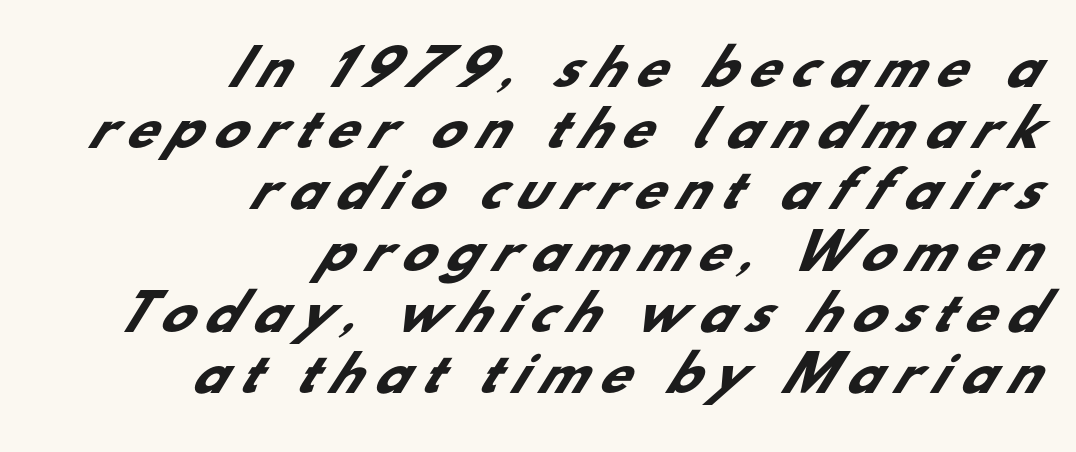
The image shows 49 px heavy sans-serif type; set right-aligned, normal line spacing (1.25x), unusually wide letter spacing (+0.25 em), not underlined; low stroke contrast and a small x-height.
